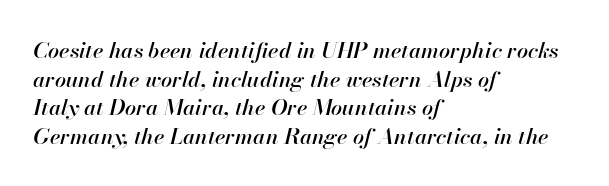
The image shows 22 px text type, italic (leaning right); set left-aligned, normal line spacing (1.3x), normal letter spacing, not underlined.
